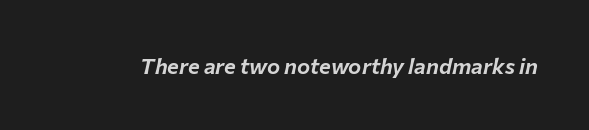
The image shows 22 px text type, italic (leaning right); set normal letter spacing, not underlined.
